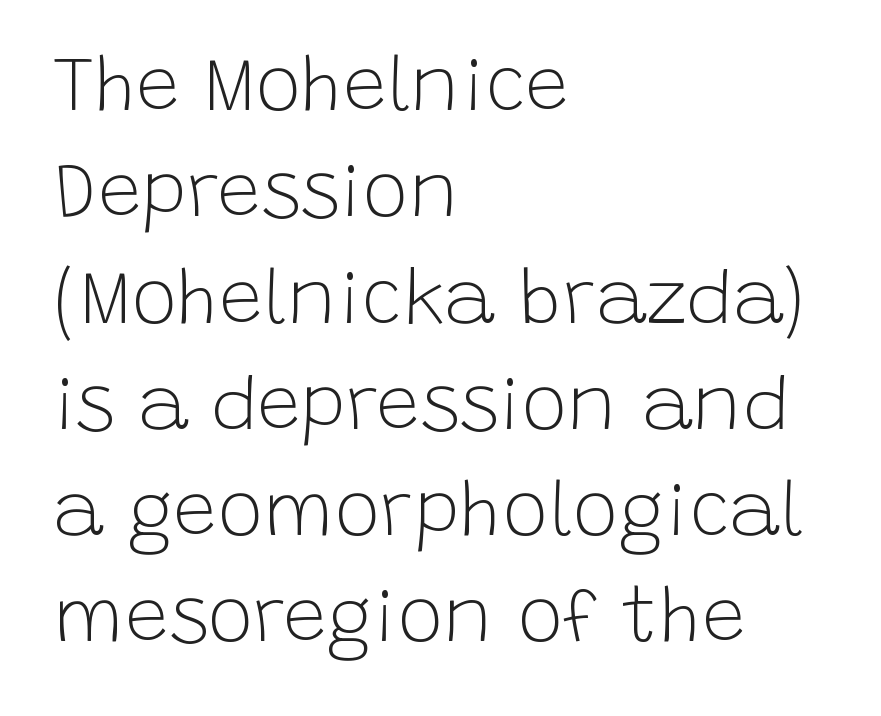
{"serif": "no", "italic": "no", "bold": "no", "weight": "light", "width": "normal", "stroke_contrast": "low", "x_height": "large", "monospaced": "no", "underline": "no", "align": "left", "line_spacing": "normal", "line_spacing_ratio": 1.38, "letter_spacing": "normal", "letter_spacing_em": 0.0, "glyph_px": 77}
